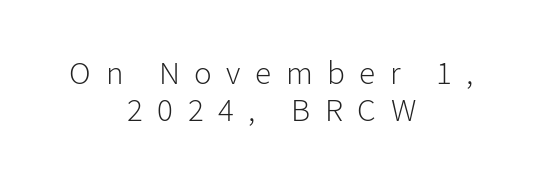
{"serif": "no", "italic": "no", "bold": "no", "weight": "light", "width": "normal", "stroke_contrast": "low", "x_height": "medium", "monospaced": "no", "underline": "no", "align": "center", "line_spacing": "tight", "line_spacing_ratio": 1.11, "letter_spacing": "wide", "letter_spacing_em": 0.44, "glyph_px": 33}
